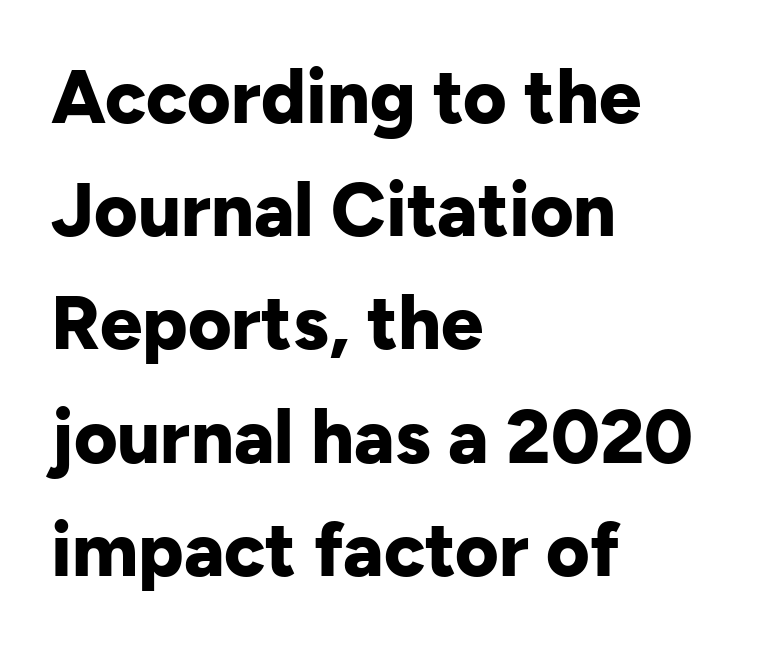
The passage shown is typed in a proportional face where columns would drift. Inter-character spacing is left at the font's built-in metrics. The letters are bold, with thick, heavy strokes. Nope, not italic — everything's standing straight.
